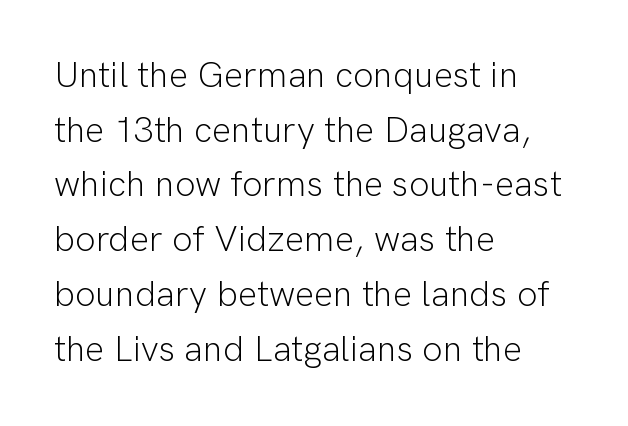
The image shows 36 px light sans-serif type, upright; set left-aligned, normal line spacing (1.52x), normal letter spacing, not underlined; low stroke contrast and a medium x-height.
